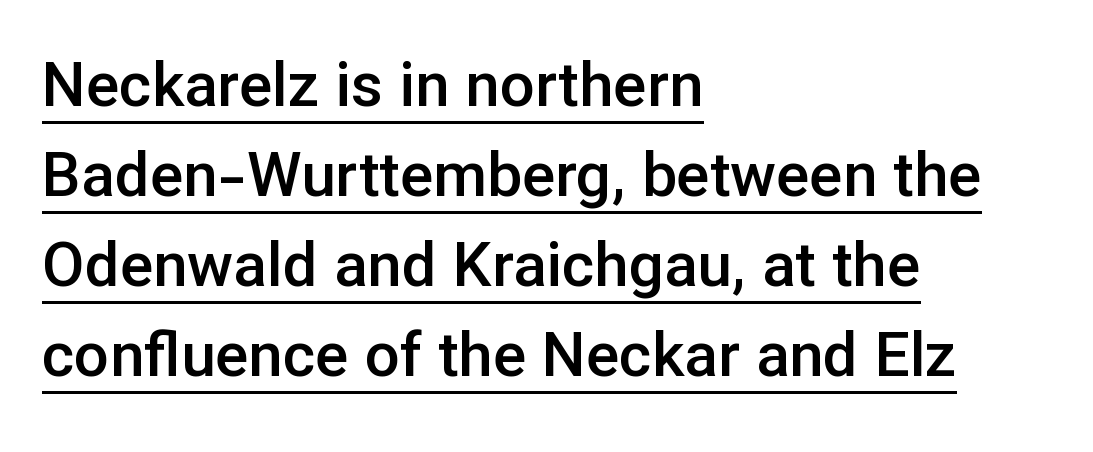
Every stem runs plumb, perpendicular to the baseline. Serifs: no, the terminals of the letterforms are clean. One glance says typical: line gaps are just what's usual. Looks like regular typesetting: each glyph gets only the width it needs.
